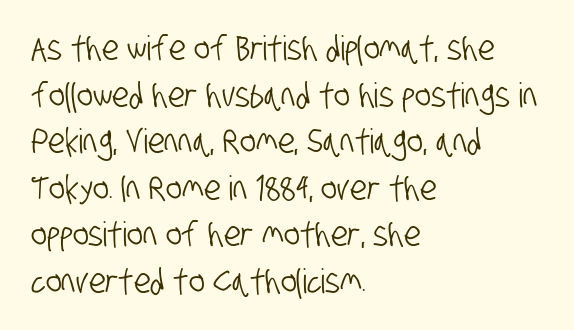
The horizontal fit of the characters is conventional and even. Teacher's note: observe the even left margin — that is flush-left alignment. Normally led — the rows are evenly, conventionally spaced. This sample uses a sans-serif face. The glyphs are unaccompanied by any horizontal stroke below them. The face used here is proportionally spaced, like ordinary book or web type.
